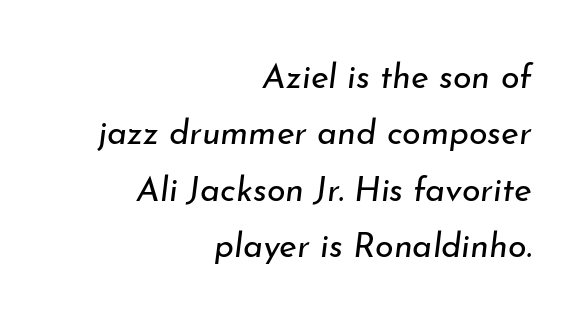
{"italic": "yes", "lean": "right", "slant_degrees": 7, "bold": "no", "weight": "regular", "width": "normal", "stroke_contrast": "low", "x_height": "small", "monospaced": "no", "underline": "no", "align": "right", "line_spacing": "normal", "line_spacing_ratio": 1.66, "letter_spacing": "normal", "letter_spacing_em": 0.0, "glyph_px": 34}
